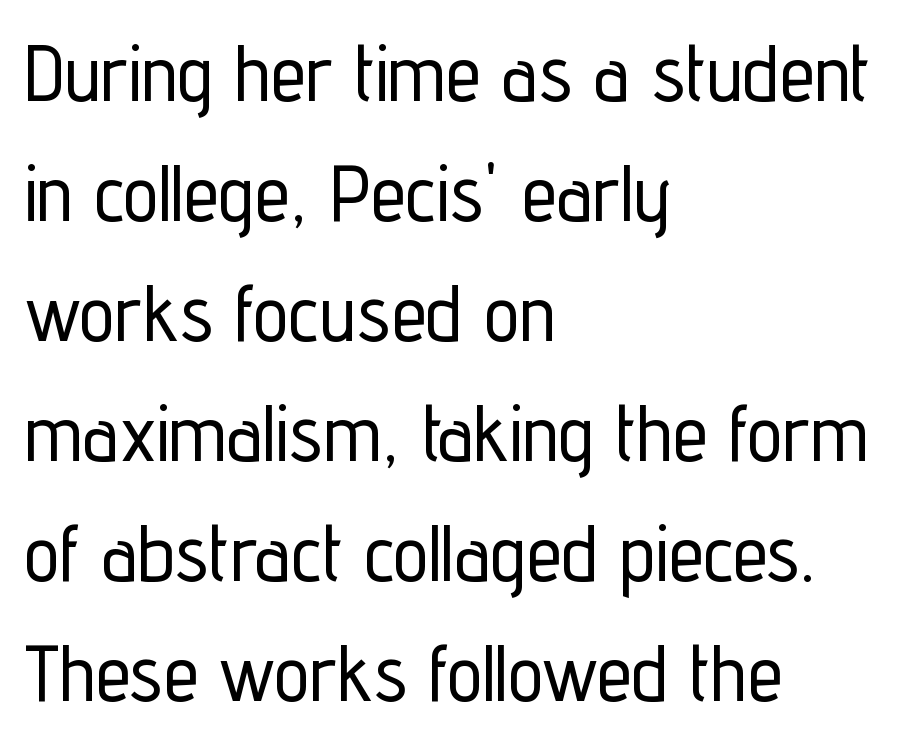
{"serif": "no", "italic": "no", "width": "condensed", "stroke_contrast": "low", "x_height": "medium", "monospaced": "no", "underline": "no", "align": "left", "line_spacing": "normal", "line_spacing_ratio": 1.52, "letter_spacing": "normal", "letter_spacing_em": 0.0, "glyph_px": 79}
